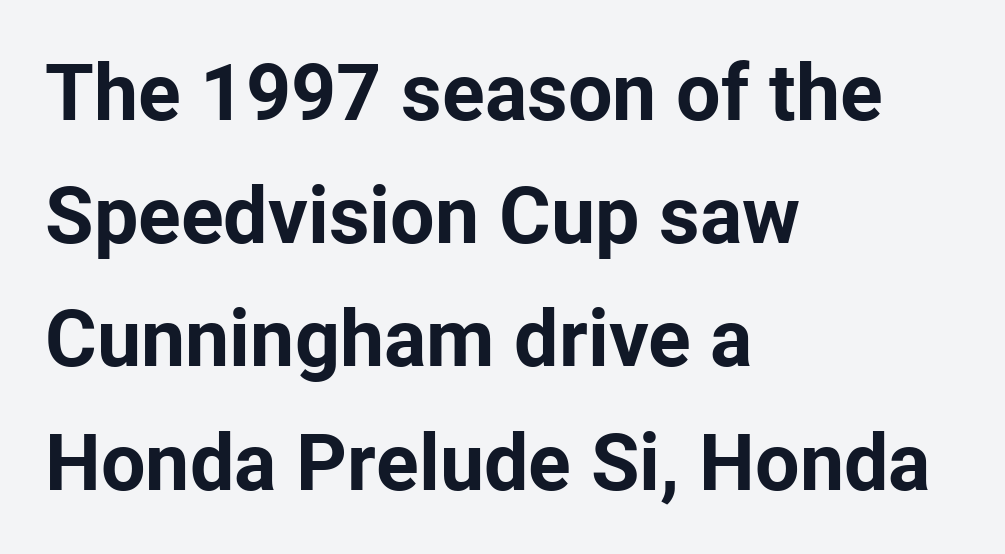
Q: Is the text bold? A: Yes.
Q: Is the text italic (slanted)? A: No, it is upright.
Q: Is the typeface a serif or a sans-serif typeface? A: Sans-serif.
Q: Is the text underlined? A: No.
Q: How is the paragraph aligned? A: Left-aligned.
Q: Is the spacing between letters normal or unusually wide? A: Normal.
Q: Is the spacing between lines tight, normal or loose? A: Normal.
Q: Width (condensed, normal, or wide)? A: Normal.
Q: Stroke contrast? A: Low.
Q: x-height? A: Medium.
Q: Monospaced? A: No.
